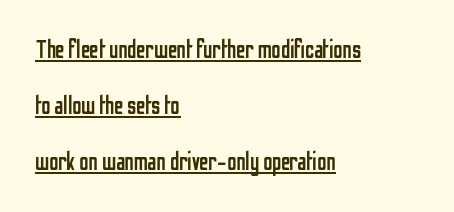
{"italic": "no", "bold": "no", "underline": "yes", "align": "left", "line_spacing": "loose", "line_spacing_ratio": 2.15, "letter_spacing": "normal", "letter_spacing_em": 0.0, "glyph_px": 26}
